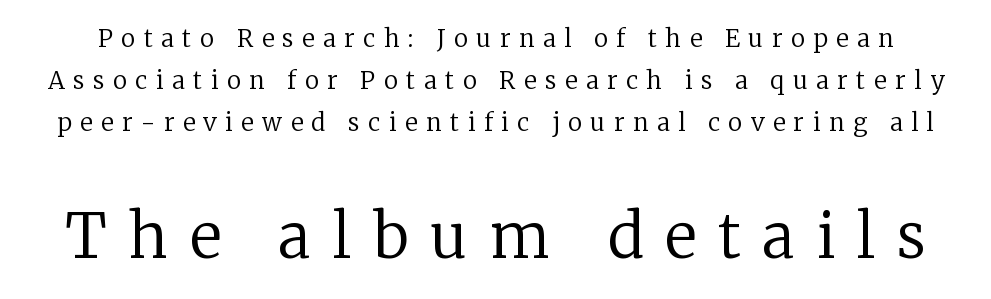
Q: Is the text bold? A: No.
Q: Is the text italic (slanted)? A: No, it is upright.
Q: Is the typeface a serif or a sans-serif typeface? A: Serif.
Q: Is the text underlined? A: No.
Q: Is the spacing between letters normal or unusually wide? A: Unusually wide.
Q: Which block of text is set in a larger size, the first (top) or the second (bottom)? A: The second (bottom) one.
Q: Width (condensed, normal, or wide)? A: Normal.
Q: Stroke contrast? A: Low.
Q: x-height? A: Medium.
Q: Monospaced? A: No.
